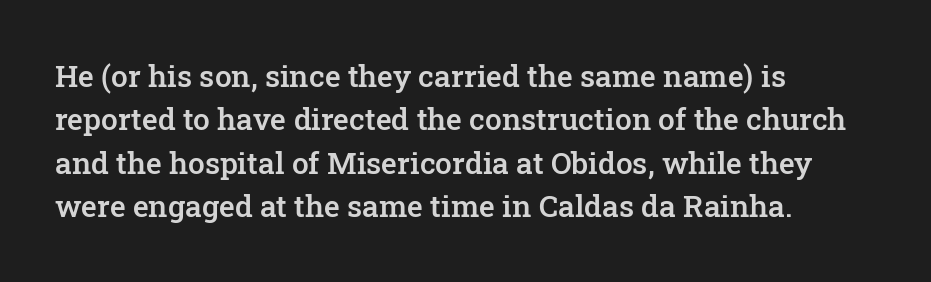
Is the type bold? Partly — it's a semibold, heavier than regular but not fully bold. The type sits square on the baseline with zero lean. These lines keep a tight, regular rhythm from letter to letter. Unlike a clean sans, this face finishes its strokes with serifs. Here the designer chose a conventional face with non-uniform glyph widths. This rendering uses left alignment, leaving the right contour irregular.
